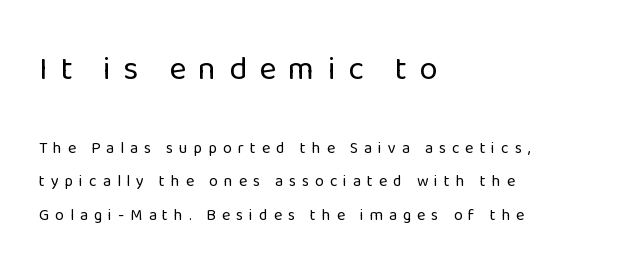
The image shows 33 px regular-weight sans-serif type, upright; set left-aligned, loose line spacing (2.08x), unusually wide letter spacing (+0.37 em), not underlined; the first (top) block is 2.06x larger; low stroke contrast and a medium x-height.
